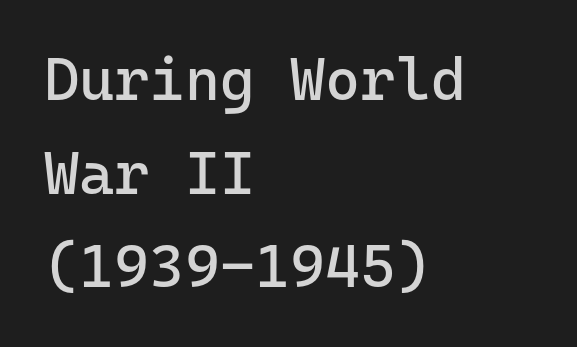
{"serif": "no", "italic": "no", "bold": "no", "weight": "regular", "width": "normal", "stroke_contrast": "low", "x_height": "medium", "monospaced": "yes", "underline": "no", "align": "left", "line_spacing": "normal", "line_spacing_ratio": 1.56, "letter_spacing": "normal", "letter_spacing_em": 0.0, "glyph_px": 60}
